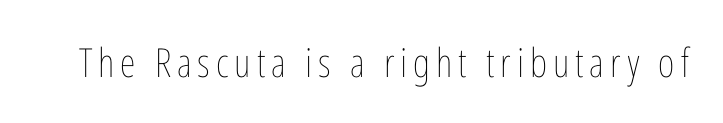
Q: Is the text bold? A: No.
Q: Is the text italic (slanted)? A: No, it is upright.
Q: Is the text underlined? A: No.
Q: Width (condensed, normal, or wide)? A: Condensed.
Q: Stroke contrast? A: Low.
Q: x-height? A: Medium.
Q: Monospaced? A: No.
